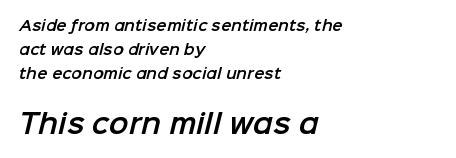
Type without underlining. This rendering uses left alignment, leaving the right contour irregular. Between one letter and the next there's only the usual sliver of space. You get the small type first, then a jump to larger type.
